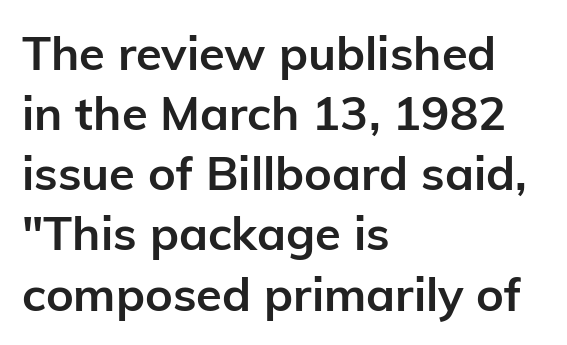
The image shows 47 px semibold sans-serif type, upright; set left-aligned, normal line spacing (1.28x), normal letter spacing, not underlined; low stroke contrast and a medium x-height.
